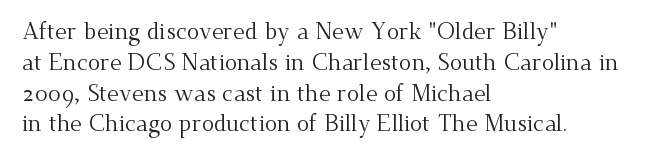
Q: Is the text bold? A: No.
Q: Is the text italic (slanted)? A: No, it is upright.
Q: Is the text underlined? A: No.
Q: How is the paragraph aligned? A: Left-aligned.
Q: Is the spacing between letters normal or unusually wide? A: Normal.
Q: Is the spacing between lines tight, normal or loose? A: Normal.
